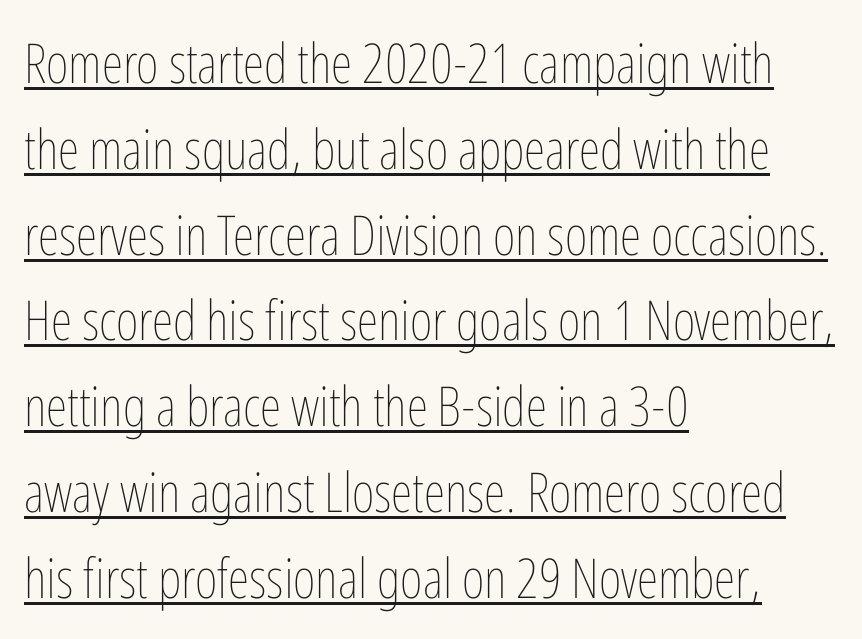
The image shows 55 px thin, condensed type, upright; set left-aligned, normal line spacing (1.56x), normal letter spacing, underlined; low stroke contrast and a medium x-height.
